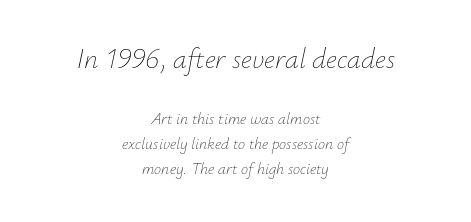
The image shows 28 px thin type, italic (leaning right); set centered, normal line spacing (1.58x), normal letter spacing, not underlined; the first (top) block is 1.75x larger; low stroke contrast and a small x-height.
